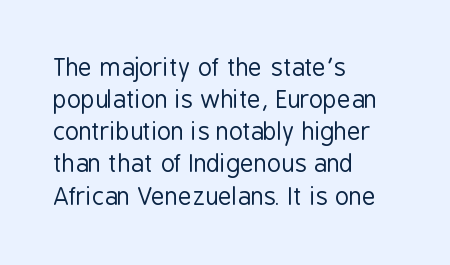
Q: Is the text bold? A: No.
Q: Is the text italic (slanted)? A: No, it is upright.
Q: Is the text underlined? A: No.
Q: How is the paragraph aligned? A: Left-aligned.
Q: Is the spacing between letters normal or unusually wide? A: Normal.
Q: Is the spacing between lines tight, normal or loose? A: Normal.
